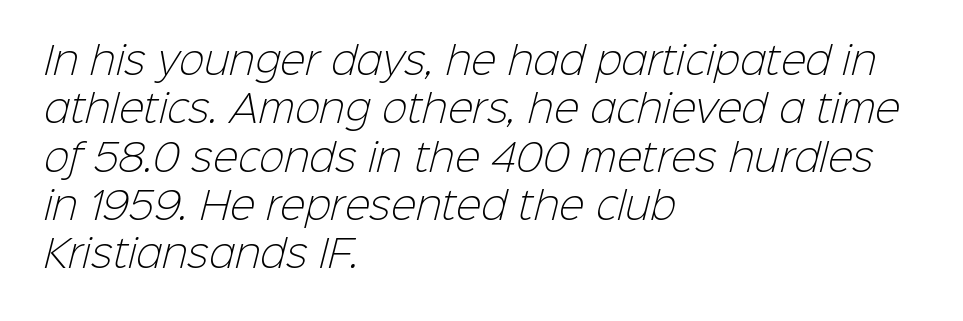
{"serif": "no", "bold": "no", "weight": "light", "width": "normal", "stroke_contrast": "low", "x_height": "medium", "monospaced": "no", "underline": "no", "align": "left", "line_spacing": "normal", "line_spacing_ratio": 1.27, "letter_spacing": "normal", "letter_spacing_em": 0.0, "glyph_px": 38}
